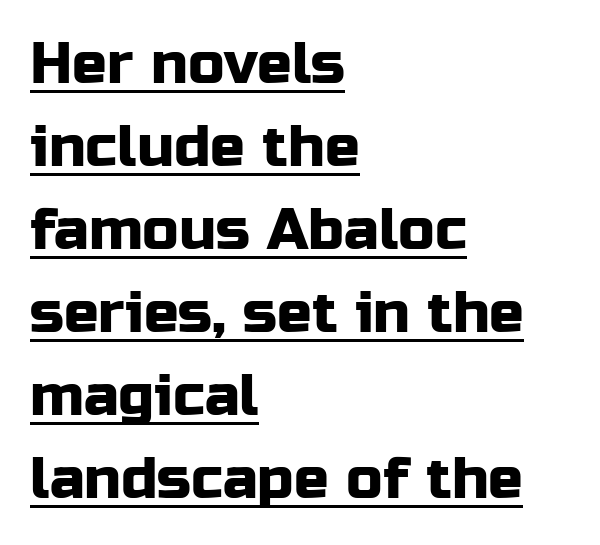
Q: Is the text italic (slanted)? A: No, it is upright.
Q: Is the typeface a serif or a sans-serif typeface? A: Sans-serif.
Q: Is the text underlined? A: Yes.
Q: How is the paragraph aligned? A: Left-aligned.
Q: Is the spacing between letters normal or unusually wide? A: Normal.
Q: Is the spacing between lines tight, normal or loose? A: Normal.
Q: Width (condensed, normal, or wide)? A: Normal.
Q: Stroke contrast? A: Low.
Q: x-height? A: Medium.
Q: Monospaced? A: No.
